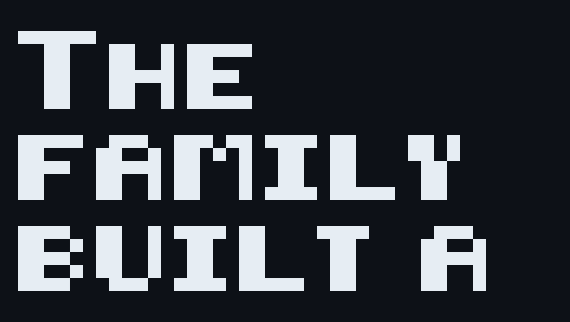
Caption: multi-line text, flush left, ragged right. Observe the ordinary spacing: letters are neighbours, not strangers. Whoever set this chose a conventional vertical rhythm. Nope, not italic — everything's standing straight. Typographically, this falls in the sans-serif category. The specimen omits any rule beneath the text block's lines.
